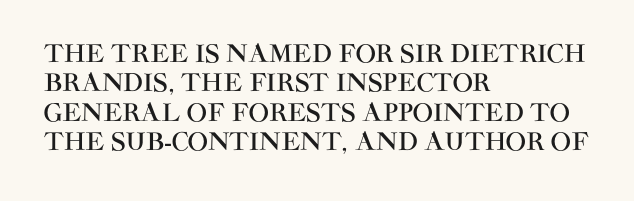
Q: Is the text italic (slanted)? A: No, it is upright.
Q: Is the text underlined? A: No.
Q: How is the paragraph aligned? A: Left-aligned.
Q: Is the spacing between letters normal or unusually wide? A: Normal.
